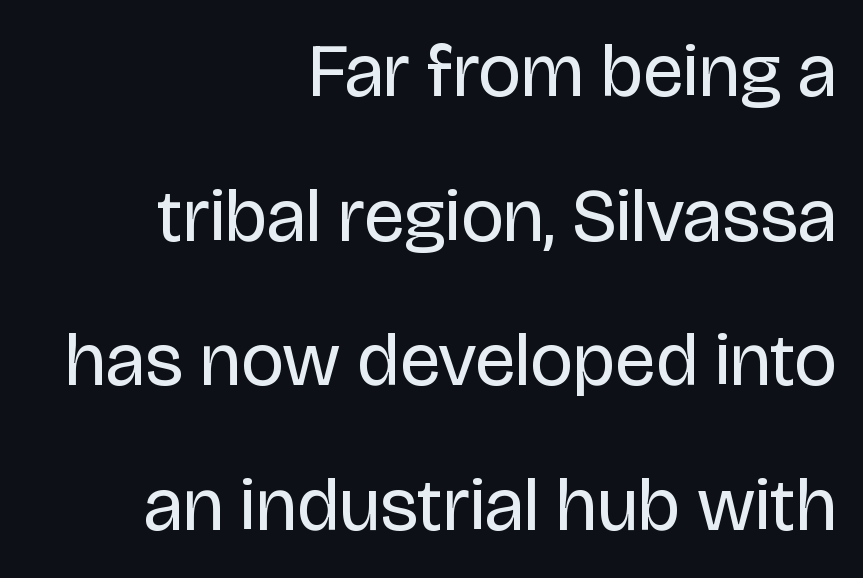
You could call the tracking neutral — neither tight nor loose. A typesetter would label this face a sans. A great deal of white space separates one row of letters from the next. Varying glyph widths throughout — classic text-font behaviour. You can tell it's not italic because the verticals are truly vertical.
